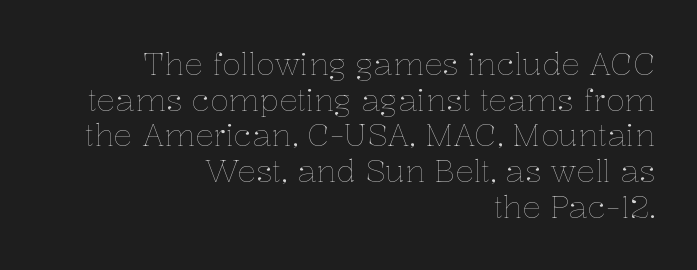
The letterforms sit at book weight or below. Vertical spacing — tight. The foot of each line stays bare and open. Students, note that the glyphs here touch the page at normal intervals. No italicization has been applied; the sample stays upright. The rag falls on the left side of this text block.
